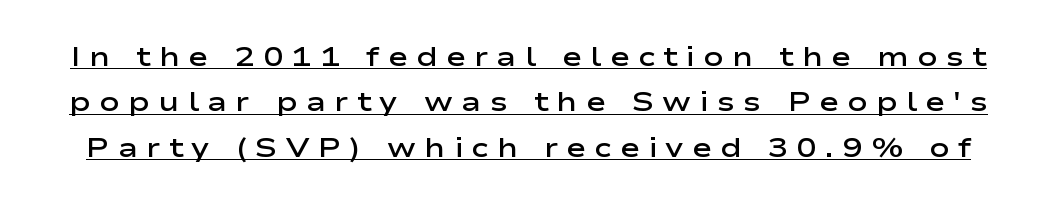
The image shows 27 px text type, upright; set normal line spacing (1.68x), unusually wide letter spacing (+0.31 em), underlined.
